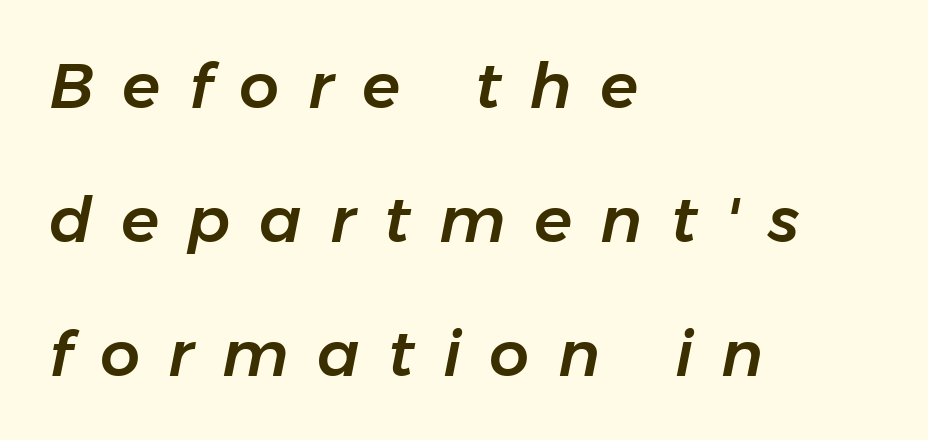
Q: Is the text italic (slanted)? A: Yes, it leans right by about 11 degrees.
Q: Is the text underlined? A: No.
Q: How is the paragraph aligned? A: Left-aligned.
Q: Is the spacing between letters normal or unusually wide? A: Unusually wide.
Q: Is the spacing between lines tight, normal or loose? A: Loose.
Q: Width (condensed, normal, or wide)? A: Normal.
Q: Stroke contrast? A: Low.
Q: x-height? A: Medium.
Q: Monospaced? A: No.
